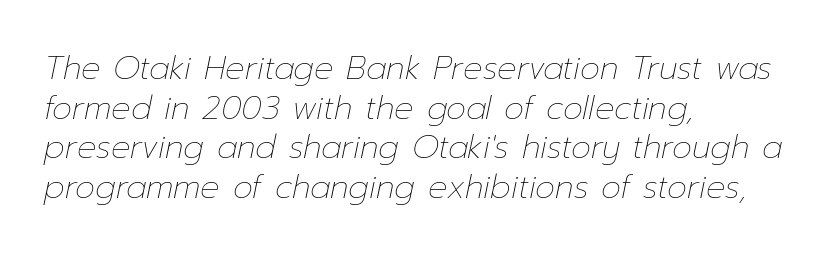
Notice how the stems are inclined rather than vertical — that's the hallmark of italics. Check the space under the baseline: it is left empty. Ink coverage per letter is moderate at most. This sample has the flowing, uneven cadence of proportional lettering.
